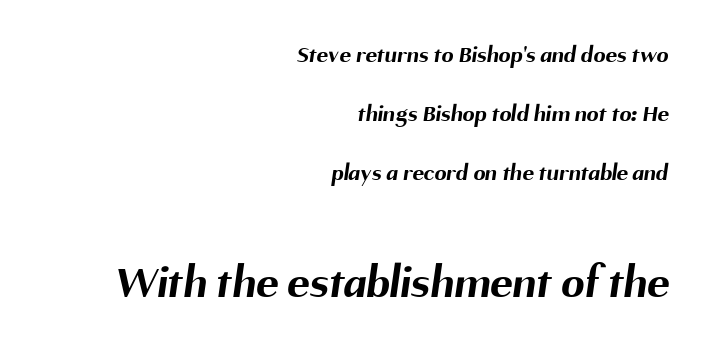
Looks like regular typesetting: each glyph gets only the width it needs. Regarding serifs, this sample does without them. Is the block centered? No — it sits flush against the right margin. The tracking reads as untouched default to a designer's eye.
